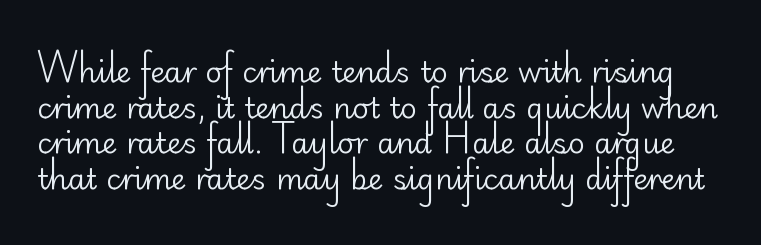
Q: Is the text bold? A: No.
Q: Is the text italic (slanted)? A: No, it is upright.
Q: Is the typeface a serif or a sans-serif typeface? A: Sans-serif.
Q: Is the text underlined? A: No.
Q: Is the spacing between letters normal or unusually wide? A: Normal.
Q: Width (condensed, normal, or wide)? A: Normal.
Q: Stroke contrast? A: Low.
Q: x-height? A: Small.
Q: Monospaced? A: No.
